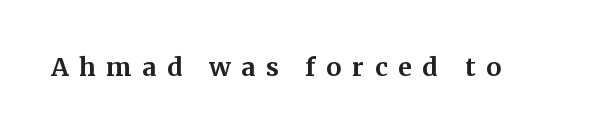
The letters stand straight up with perfectly vertical stems. Substantial extra tracking has been applied to these lines. Notice how thick the strokes are: this is what a full bold looks like. Just letters on the line, the space beneath them empty.
